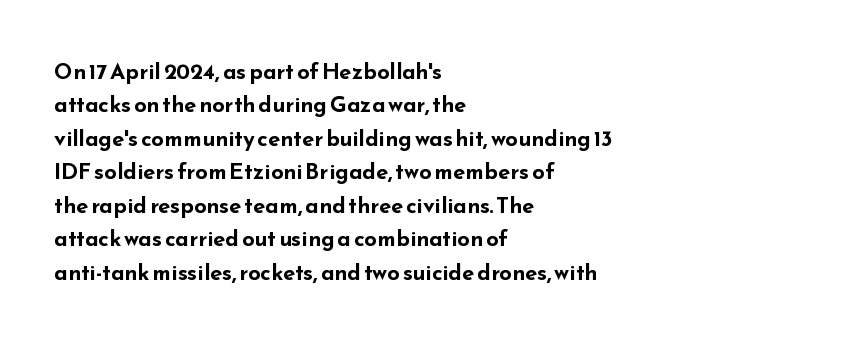
The strip under each line holds only bare page. Between one letter and the next there's only the usual sliver of space. Is there any slant? The stems are plumb. Plenty of ink on the page — the face is bold. Leading matches the norm, producing a regular column.
